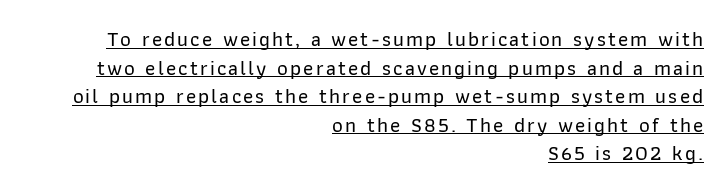
{"italic": "no", "underline": "yes", "align": "right", "line_spacing": "normal", "line_spacing_ratio": 1.36, "glyph_px": 21}
